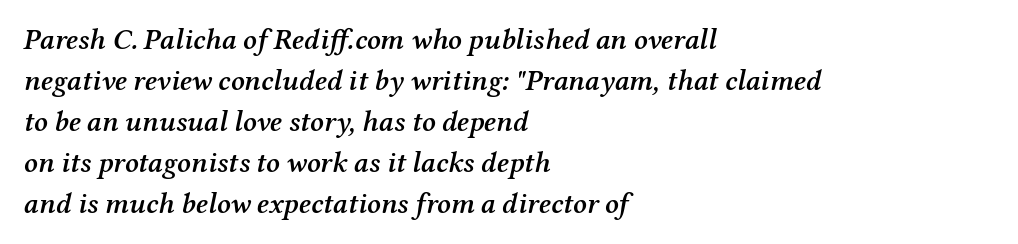
Horizontally, the lines are justified to the leading edge only. Look at the tracking — it's just the regular setting, nothing added. Quick note: underline off. An italicized treatment has been applied to the whole sample. Font category for this specimen: serif. As a designer I'd log this as weight 600, semibold.
